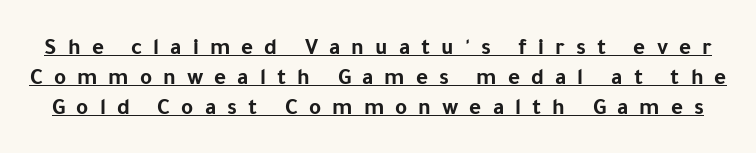
{"italic": "no", "bold": "yes", "underline": "yes", "line_spacing": "normal", "line_spacing_ratio": 1.3, "letter_spacing": "wide", "letter_spacing_em": 0.48, "glyph_px": 23}
